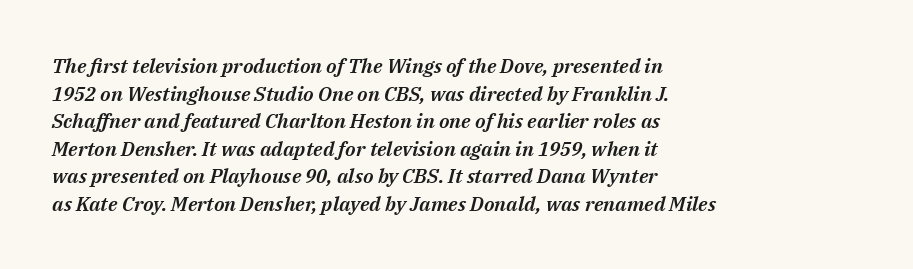
Q: Is the text italic (slanted)? A: Yes, it leans right by about 14 degrees.
Q: Is the text underlined? A: No.
Q: How is the paragraph aligned? A: Left-aligned.
Q: Is the spacing between letters normal or unusually wide? A: Normal.
Q: Is the spacing between lines tight, normal or loose? A: Normal.
